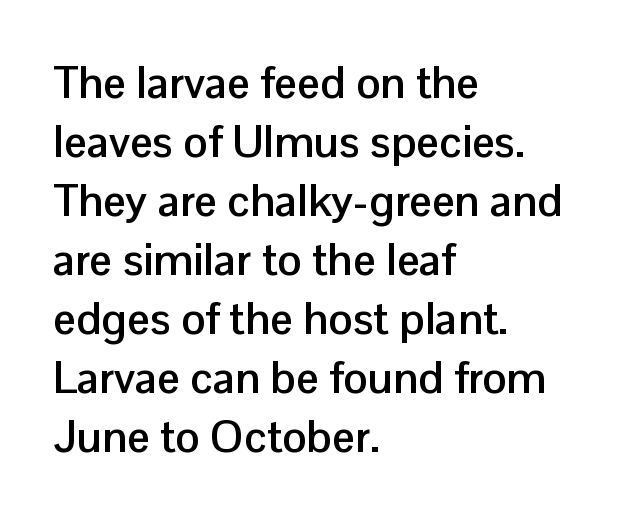
Unlike a traditional serif, this face leaves its strokes unadorned. What stands out about the letter spacing? Nothing — it is the standard amount. Nope, not italic — everything's standing straight. Line starts are locked; line ends wander. Vertically, the passage feels balanced, rows spaced as you'd expect. Each row of text sits above clean, open space.
